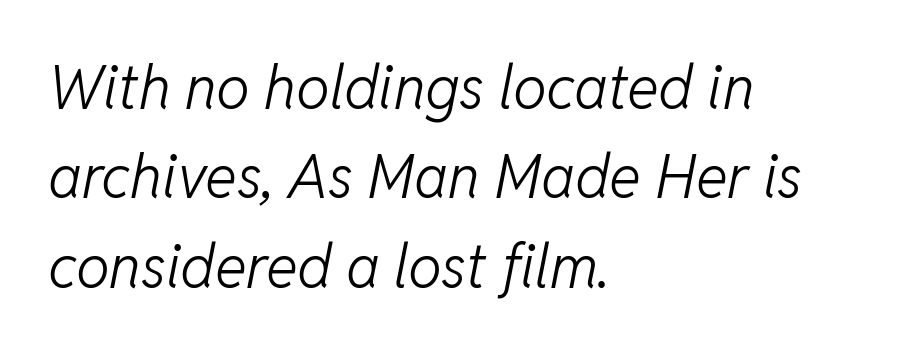
Words appear dense and cohesive because spacing is normal. The rag falls on the right side of this text block. The glyphs are unaccompanied by any horizontal stroke below them. These lines were composed using italics. This sample has the flowing, uneven cadence of proportional lettering.
